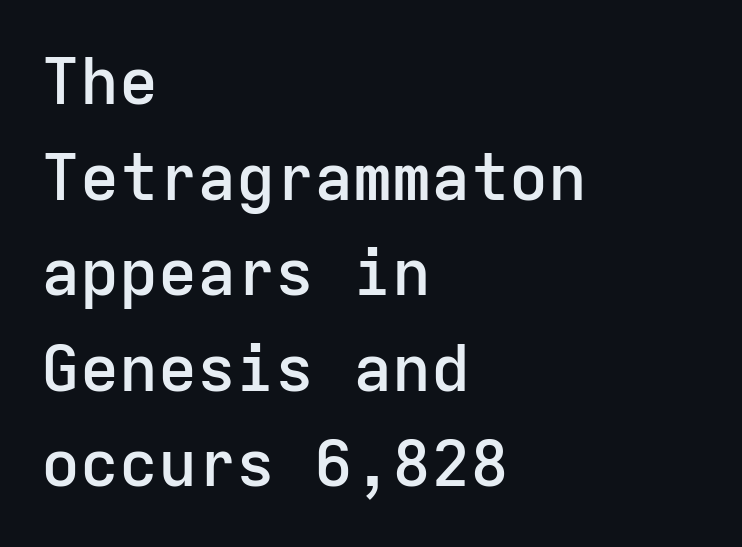
{"serif": "no", "italic": "no", "bold": "semi", "weight": "semibold", "width": "normal", "stroke_contrast": "low", "x_height": "medium", "monospaced": "yes", "underline": "no", "align": "left", "line_spacing": "normal", "line_spacing_ratio": 1.47, "letter_spacing": "normal", "letter_spacing_em": 0.0, "glyph_px": 65}
